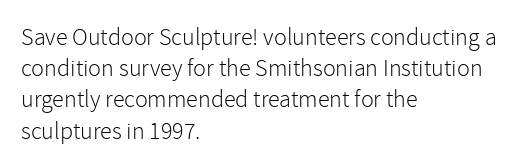
{"italic": "no", "bold": "no", "underline": "no", "align": "left", "line_spacing": "normal", "line_spacing_ratio": 1.3, "letter_spacing": "normal", "letter_spacing_em": 0.0, "glyph_px": 24}
